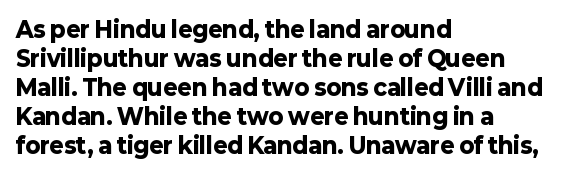
{"italic": "no", "bold": "yes", "underline": "no", "align": "left", "line_spacing": "normal", "line_spacing_ratio": 1.32, "letter_spacing": "normal", "letter_spacing_em": 0.0, "glyph_px": 22}
